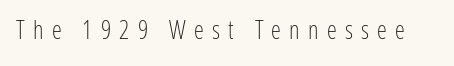
Q: Is the text bold? A: No.
Q: Is the text italic (slanted)? A: No, it is upright.
Q: Is the text underlined? A: No.
Q: Is the spacing between letters normal or unusually wide? A: Unusually wide.
